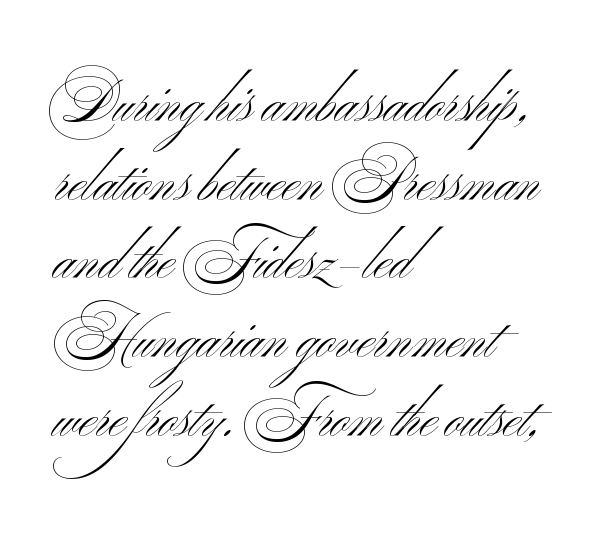
Q: Is the text bold? A: No.
Q: Is the typeface a serif or a sans-serif typeface? A: Sans-serif.
Q: Is the text underlined? A: No.
Q: How is the paragraph aligned? A: Left-aligned.
Q: Is the spacing between letters normal or unusually wide? A: Normal.
Q: Is the spacing between lines tight, normal or loose? A: Normal.
Q: Width (condensed, normal, or wide)? A: Wide.
Q: Stroke contrast? A: Medium.
Q: x-height? A: Small.
Q: Monospaced? A: No.
